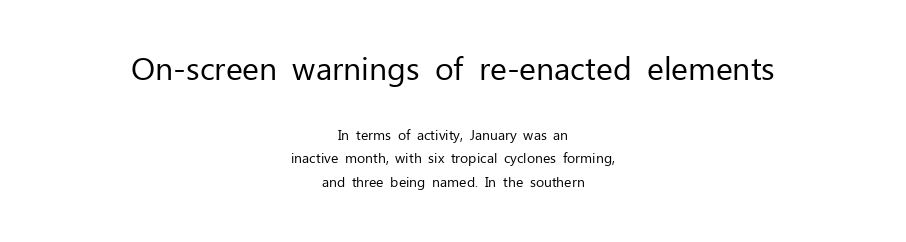
Character size in the leading block exceeds that of the trailing block. Upright lettering throughout. Caption: face not bold, strokes unweighted. Proportional: the letters do not fall into vertical columns.
